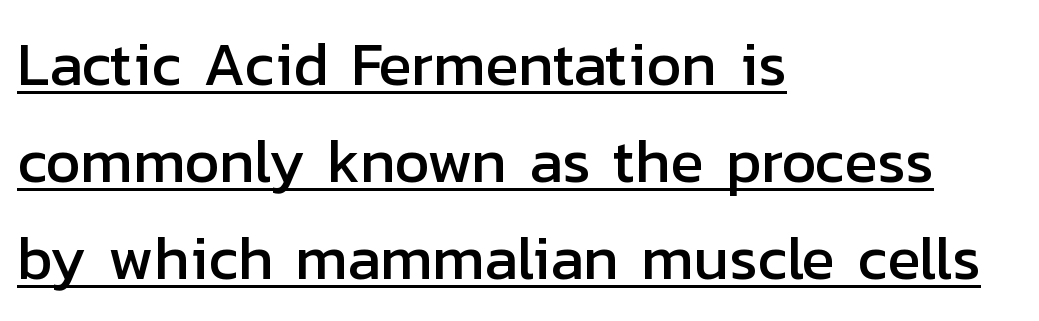
Nothing sits at the stroke ends, so this counts as sans-serif. Do the characters align in a grid? No, the font is proportional. Regarding leading, the lines here are spaced in the standard way. Alignment: flush left. The passage shown has conventional tracking throughout.
